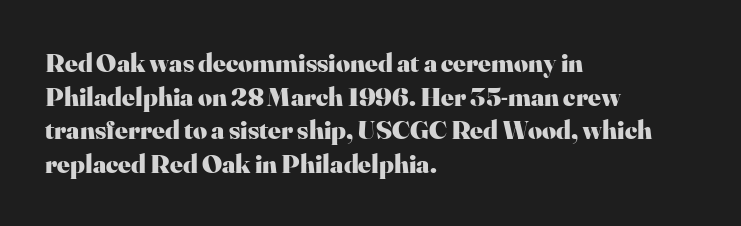
Its strokes are broad and dark, the hallmark of bold type. It's the straight-up-and-down kind of type. Regular leading. Caption: standard tracking, unaltered.
